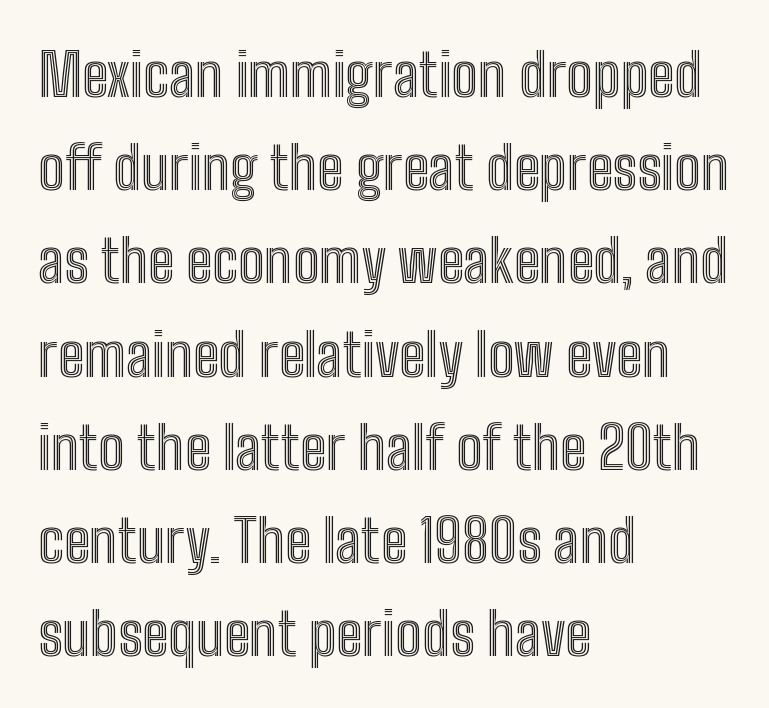
Unmarked baselines from the first word to the last. The space between consecutive lines is moderate. Nope, not italic — everything's standing straight. Tracking here is standard; glyphs follow each other at the usual distance. Note the varied advance widths — an 'i' is clearly narrower than an 'm'. Typeset ragged right — the left edge is the straight one.
